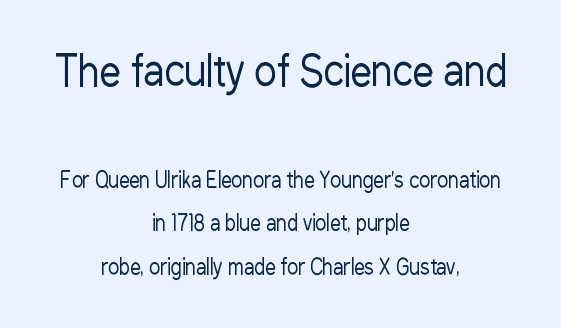
{"serif": "no", "italic": "no", "bold": "no", "weight": "regular", "width": "condensed", "stroke_contrast": "low", "x_height": "medium", "monospaced": "no", "underline": "no", "align": "center", "line_spacing": "loose", "line_spacing_ratio": 2.06, "letter_spacing": "normal", "letter_spacing_em": 0.0, "larger_block": "first", "size_ratio": 2.0, "glyph_px": 42}
